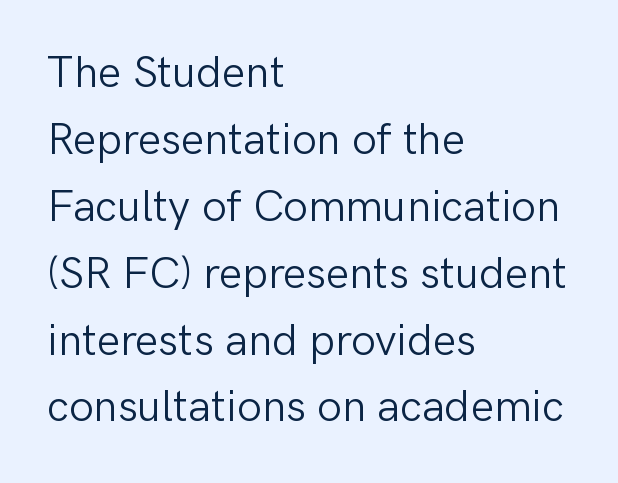
Q: Is the text bold? A: No.
Q: Is the text italic (slanted)? A: No, it is upright.
Q: Is the typeface a serif or a sans-serif typeface? A: Sans-serif.
Q: Is the text underlined? A: No.
Q: How is the paragraph aligned? A: Left-aligned.
Q: Is the spacing between letters normal or unusually wide? A: Normal.
Q: Is the spacing between lines tight, normal or loose? A: Normal.
Q: Width (condensed, normal, or wide)? A: Normal.
Q: Stroke contrast? A: Low.
Q: x-height? A: Medium.
Q: Monospaced? A: No.
